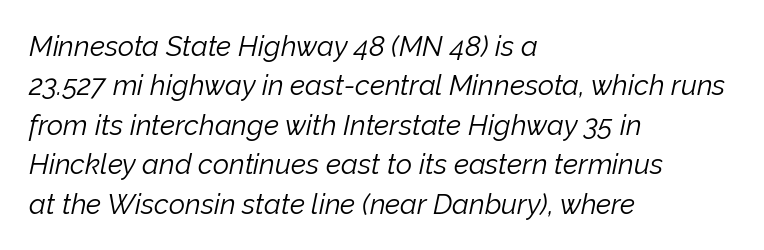
Q: Is the text bold? A: No.
Q: Is the text italic (slanted)? A: Yes, it leans right by about 12 degrees.
Q: Is the text underlined? A: No.
Q: How is the paragraph aligned? A: Left-aligned.
Q: Is the spacing between letters normal or unusually wide? A: Normal.
Q: Is the spacing between lines tight, normal or loose? A: Normal.
Q: Width (condensed, normal, or wide)? A: Normal.
Q: Stroke contrast? A: Low.
Q: x-height? A: Medium.
Q: Monospaced? A: No.
